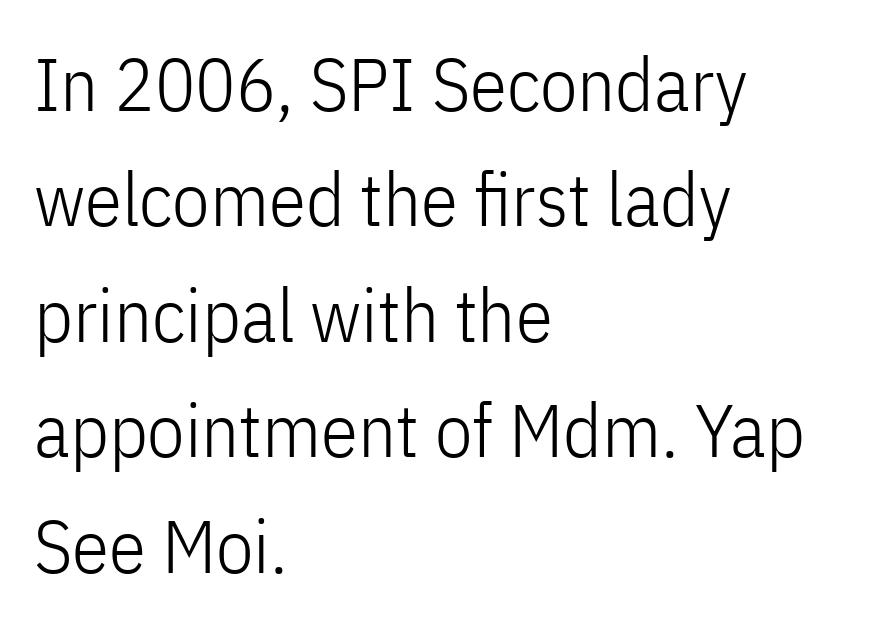
The image shows 75 px light, condensed sans-serif type, upright; set left-aligned, normal line spacing (1.54x), normal letter spacing, not underlined; low stroke contrast and a medium x-height.
